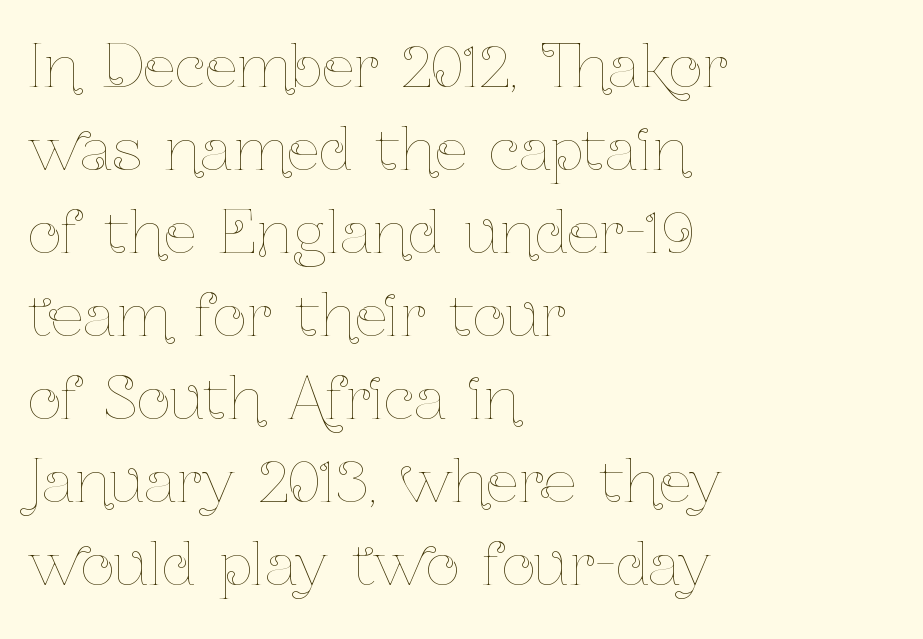
Decoration check: the copy has no underline. Each word holds together tightly as a unit, with standard inter-letter gaps. Heaviness? Minimal to ordinary, like unemphasized prose. Does the leading feel generous? No, just average. Proportional: the letters do not fall into vertical columns.
